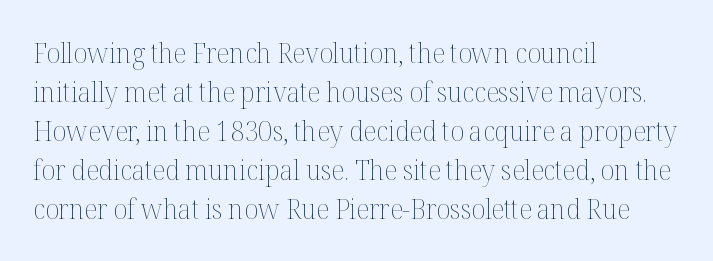
The image shows 28 px thin type, upright; set left-aligned, normal line spacing (1.39x), normal letter spacing, not underlined; medium stroke contrast and a medium x-height.
